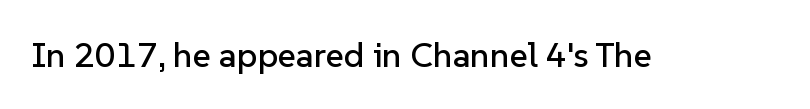
The image shows 35 px sans-serif type, upright; set normal letter spacing, not underlined; low stroke contrast and a medium x-height.
